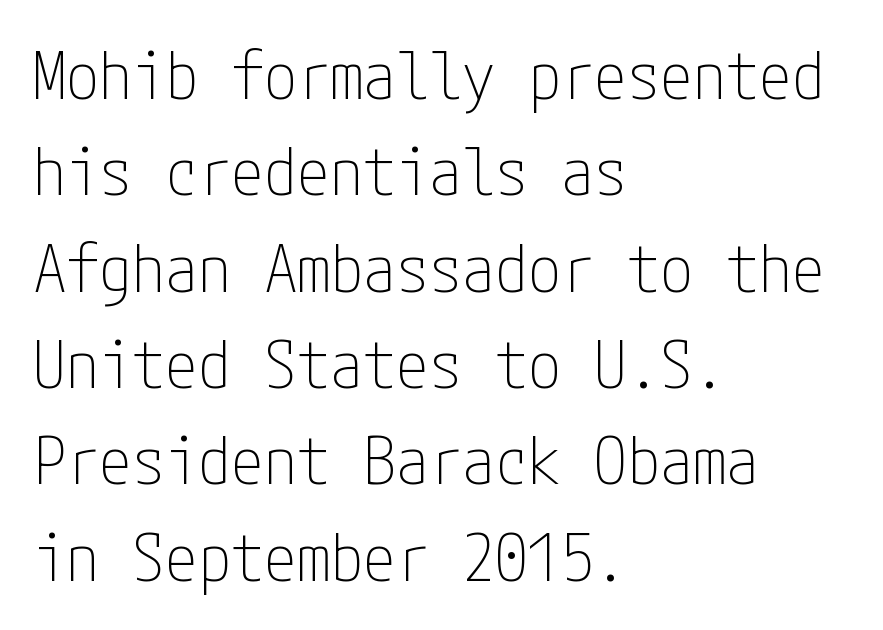
Q: Is the text bold? A: No.
Q: Is the text italic (slanted)? A: No, it is upright.
Q: Is the typeface a serif or a sans-serif typeface? A: Sans-serif.
Q: Is the text underlined? A: No.
Q: How is the paragraph aligned? A: Left-aligned.
Q: Is the spacing between letters normal or unusually wide? A: Normal.
Q: Is the spacing between lines tight, normal or loose? A: Normal.
Q: Width (condensed, normal, or wide)? A: Condensed.
Q: Stroke contrast? A: Low.
Q: x-height? A: Medium.
